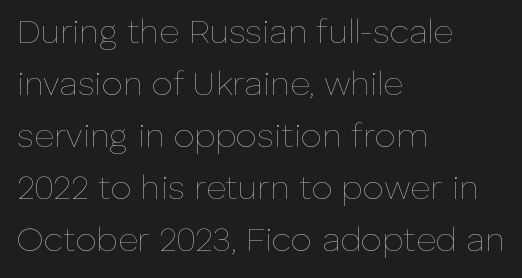
Which margin do the lines hug? The left one — the right edge is uneven. Summary of vertical rhythm: regular, with standard interline spacing. These lines keep a tight, regular rhythm from letter to letter. No heavy texture on the line: the type isn't bold.
